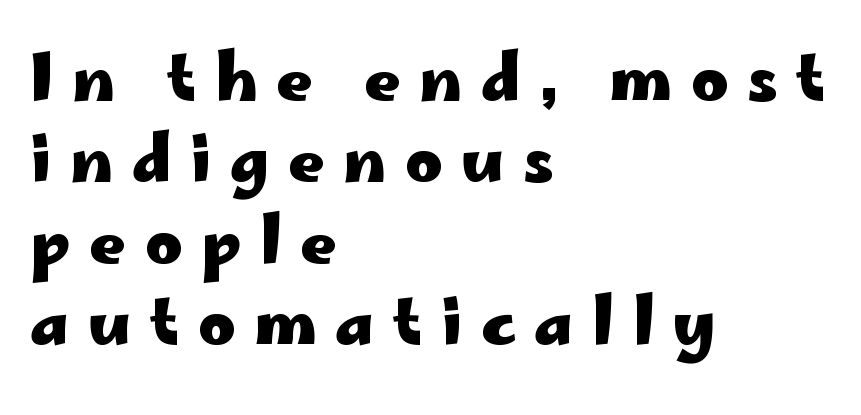
If you measured baseline to baseline, you'd find a middling distance. These lines were composed using upright roman letters. Do the characters align in a grid? No, the font is proportional. Nothing sits at the stroke ends, so this counts as sans-serif.
